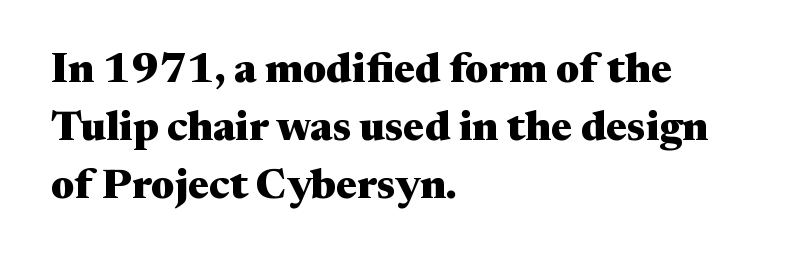
Q: Is the text bold? A: Yes.
Q: Is the text italic (slanted)? A: No, it is upright.
Q: Is the typeface a serif or a sans-serif typeface? A: Serif.
Q: Is the text underlined? A: No.
Q: How is the paragraph aligned? A: Left-aligned.
Q: Is the spacing between letters normal or unusually wide? A: Normal.
Q: Is the spacing between lines tight, normal or loose? A: Normal.
Q: Width (condensed, normal, or wide)? A: Wide.
Q: Stroke contrast? A: Medium.
Q: x-height? A: Medium.
Q: Monospaced? A: No.
